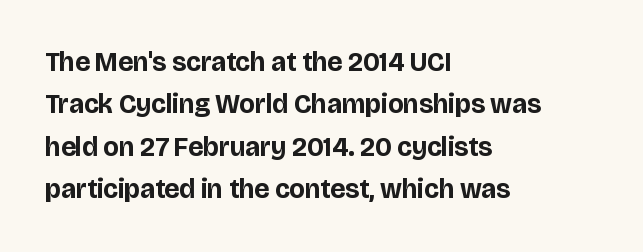
The axis of the letterforms is exactly vertical. The passage is arranged the way most books set body copy — flush left. Beneath every word, the page is bare. Summary of weight: heavy, a full bold. In terms of leading, this rendering sits right in the middle.
